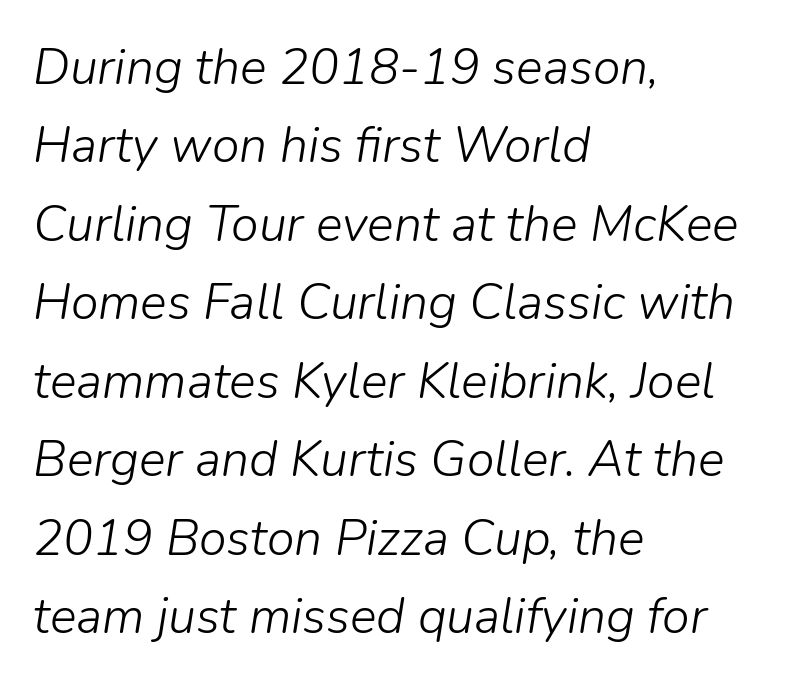
Q: Is the text bold? A: No.
Q: Is the text italic (slanted)? A: Yes, it leans right by about 9 degrees.
Q: Is the text underlined? A: No.
Q: How is the paragraph aligned? A: Left-aligned.
Q: Is the spacing between letters normal or unusually wide? A: Normal.
Q: Is the spacing between lines tight, normal or loose? A: Normal.
Q: Width (condensed, normal, or wide)? A: Normal.
Q: Stroke contrast? A: Low.
Q: x-height? A: Medium.
Q: Monospaced? A: No.
